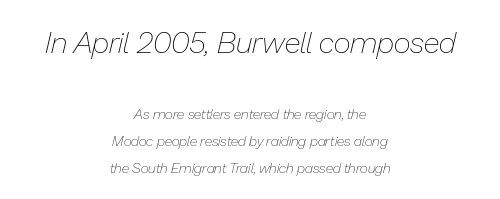
These lines were composed using italics. These lines stand farther apart than default settings would place them. This sample has the flowing, uneven cadence of proportional lettering. Summary of weight: not heavy and not bold. A clean baseline with only descenders dipping below it.
